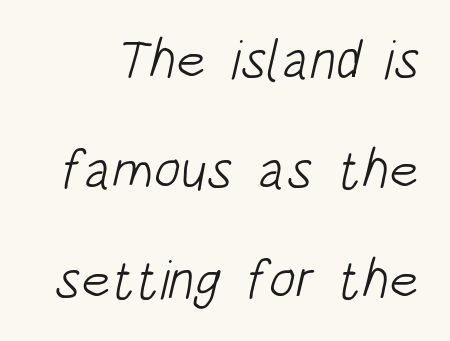
Compared with a typical body face, this is equally light or lighter still. The passage shown is not underscored anywhere. A typesetter would label this face a sans. Honestly, the rows look like they've been pulled way apart. You could not count columns in this text — the font is proportionally spaced.
